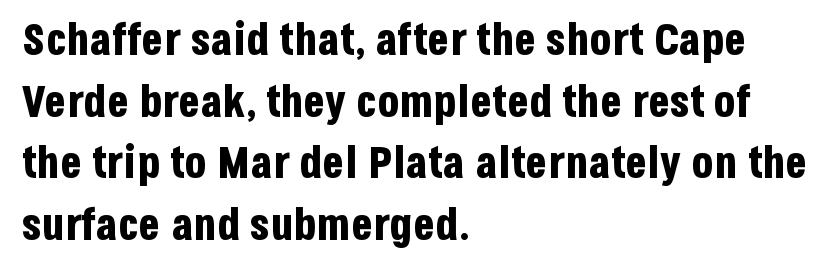
{"serif": "no", "italic": "no", "bold": "yes", "weight": "bold", "width": "condensed", "stroke_contrast": "low", "x_height": "large", "monospaced": "no", "underline": "no", "align": "left", "line_spacing": "normal", "line_spacing_ratio": 1.37, "letter_spacing": "normal", "letter_spacing_em": 0.0, "glyph_px": 45}
